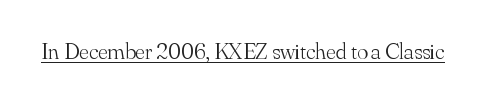
Students, observe the line beneath the letters — that is underlining. You can tell it's not italic because the verticals are truly vertical. Stems here are at most as thick as an everyday book face. Between one letter and the next there's only the usual sliver of space.
